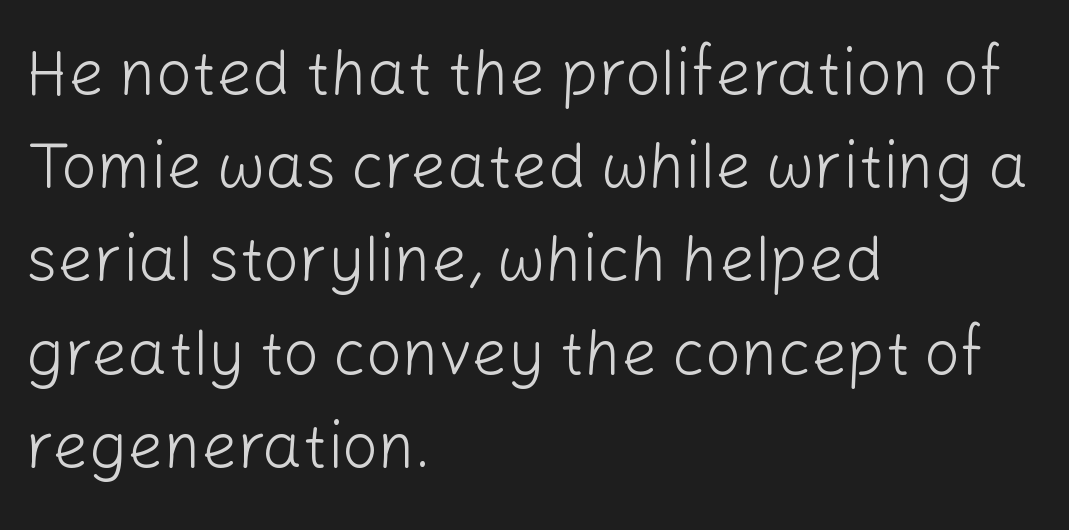
{"serif": "no", "italic": "no", "bold": "no", "weight": "light", "width": "normal", "stroke_contrast": "low", "x_height": "medium", "monospaced": "no", "underline": "no", "align": "left", "line_spacing": "normal", "line_spacing_ratio": 1.48, "letter_spacing": "normal", "letter_spacing_em": 0.0, "glyph_px": 63}
